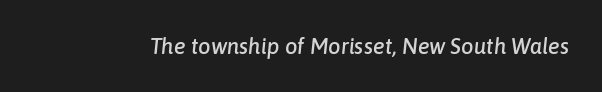
Q: Is the text italic (slanted)? A: Yes, it leans right by about 6 degrees.
Q: Is the text underlined? A: No.
Q: Is the spacing between letters normal or unusually wide? A: Normal.
